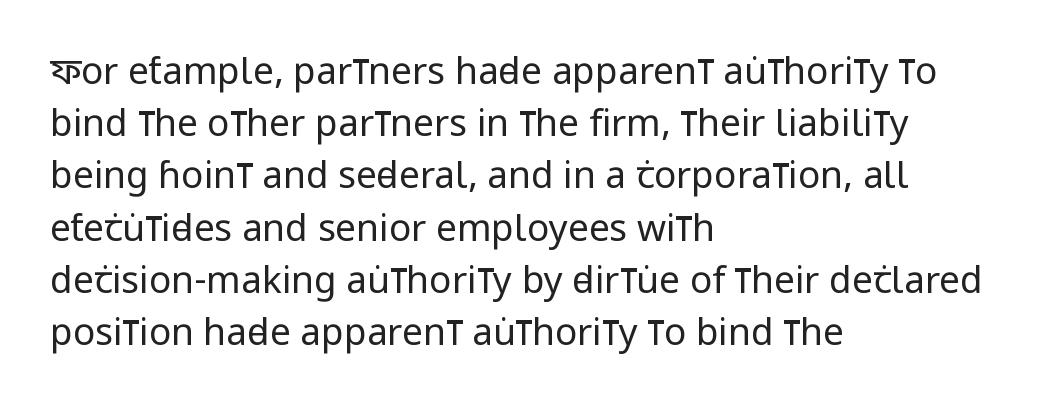
Q: Is the text bold? A: No.
Q: Is the text italic (slanted)? A: No, it is upright.
Q: Is the typeface a serif or a sans-serif typeface? A: Sans-serif.
Q: Is the text underlined? A: No.
Q: How is the paragraph aligned? A: Left-aligned.
Q: Is the spacing between letters normal or unusually wide? A: Normal.
Q: Is the spacing between lines tight, normal or loose? A: Normal.
Q: Width (condensed, normal, or wide)? A: Condensed.
Q: Stroke contrast? A: Low.
Q: x-height? A: Large.
Q: Monospaced? A: No.
